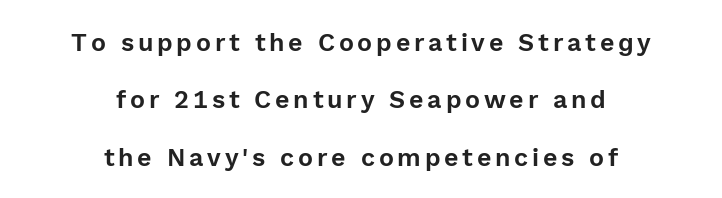
{"italic": "no", "underline": "no", "align": "center", "line_spacing": "loose", "line_spacing_ratio": 2.3, "glyph_px": 25}
